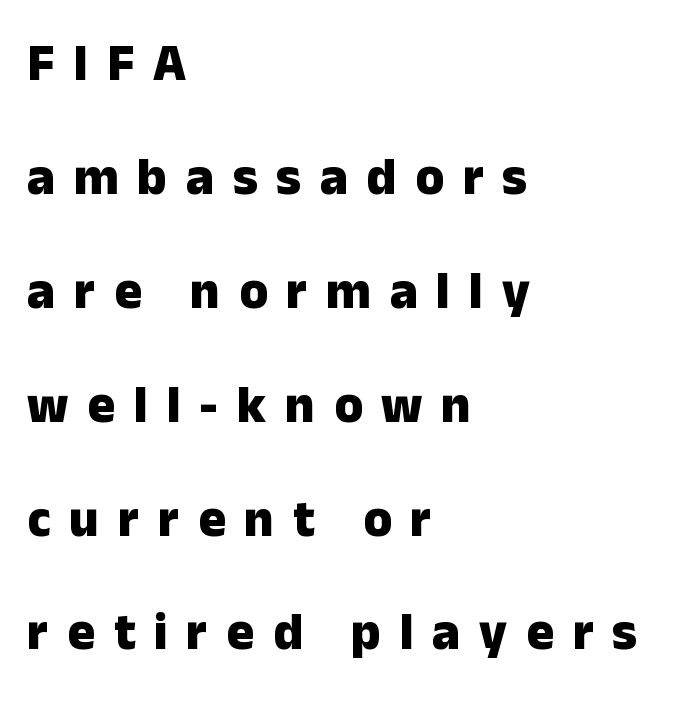
The image shows 52 px heavy sans-serif type, upright; set left-aligned, loose line spacing (2.19x), unusually wide letter spacing (+0.36 em), not underlined; low stroke contrast and a medium x-height.
